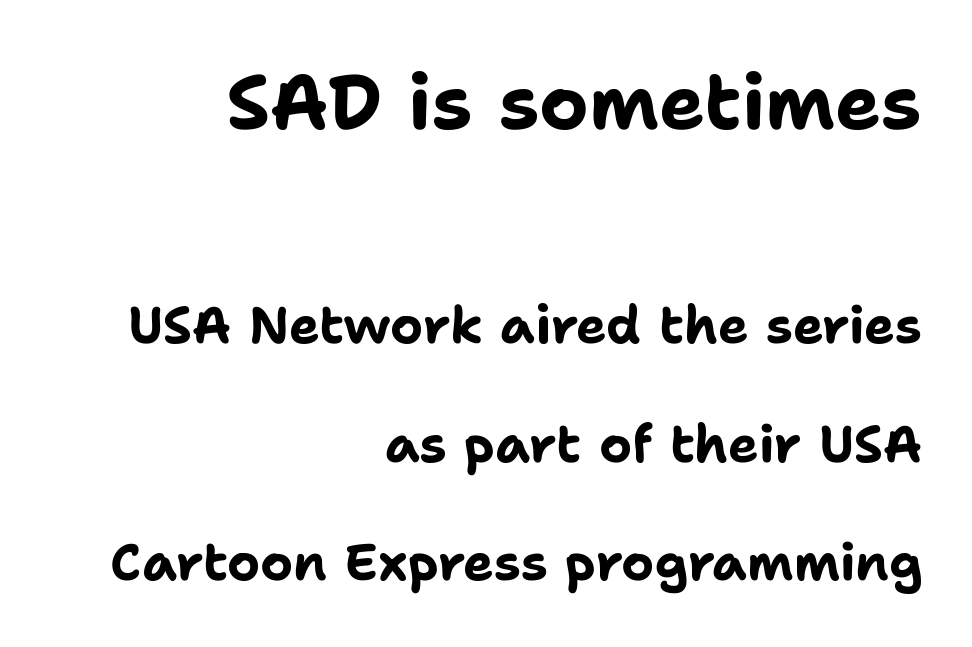
The rendering keeps characters at their native spacing. The passage shown is emphatically bold. Quick note: interline space is abundant. The axis of the letterforms is exactly vertical. A clean baseline with only descenders dipping below it. Is the block centered? No — it sits flush against the right margin.
